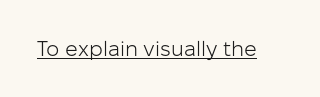
The image shows 21 px text type, upright; set normal letter spacing, underlined.
